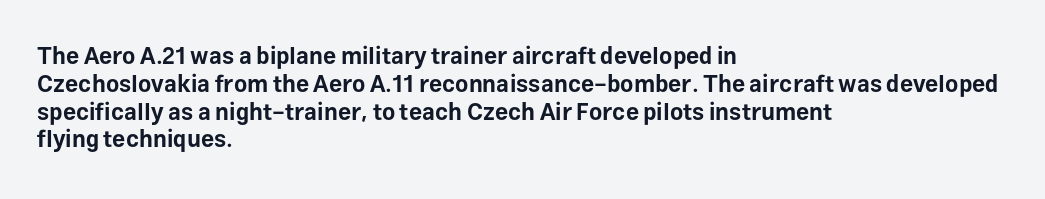
Q: Is the text bold? A: Yes.
Q: Is the text italic (slanted)? A: No, it is upright.
Q: Is the text underlined? A: No.
Q: How is the paragraph aligned? A: Left-aligned.
Q: Is the spacing between letters normal or unusually wide? A: Normal.
